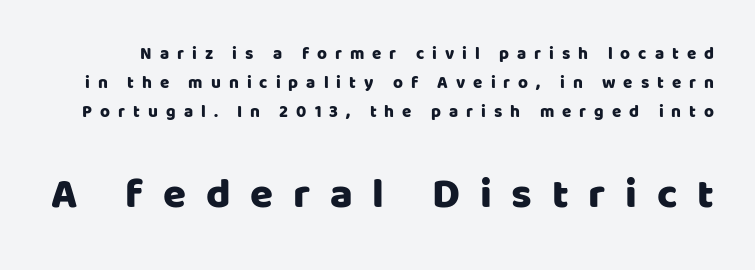
{"serif": "no", "italic": "no", "width": "normal", "stroke_contrast": "low", "x_height": "large", "monospaced": "no", "underline": "no", "line_spacing_ratio": 1.72, "letter_spacing": "wide", "letter_spacing_em": 0.47, "larger_block": "second", "size_ratio": 2.47, "glyph_px": 42}
